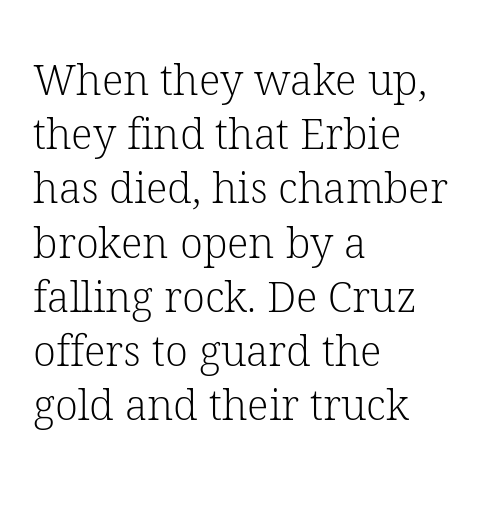
The image shows 42 px light serif type, upright; set left-aligned, normal line spacing (1.29x), normal letter spacing, not underlined; low stroke contrast and a medium x-height.
